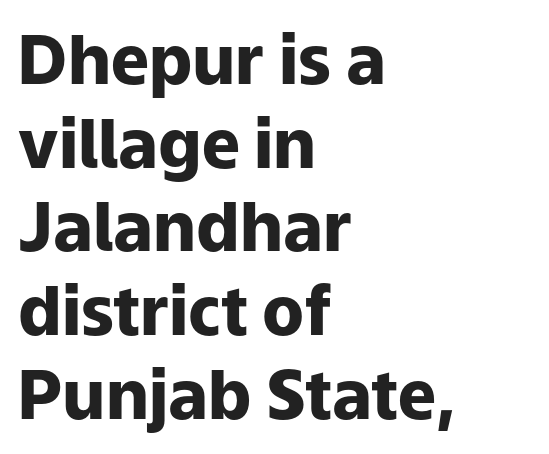
{"serif": "no", "italic": "no", "bold": "yes", "weight": "heavy", "width": "normal", "stroke_contrast": "low", "x_height": "medium", "monospaced": "no", "underline": "no", "align": "left", "line_spacing_ratio": 1.23, "letter_spacing": "normal", "letter_spacing_em": 0.0, "glyph_px": 68}
